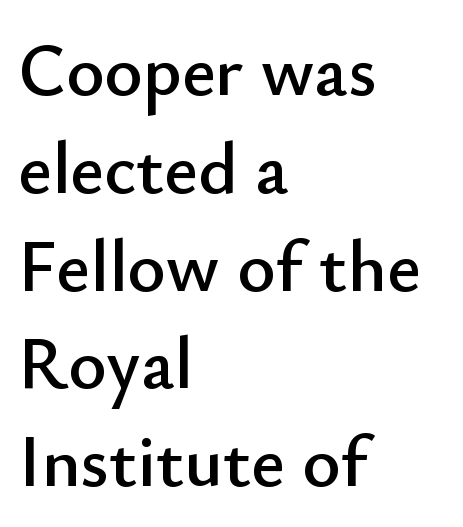
The image shows 73 px sans-serif type, upright; set left-aligned, normal line spacing (1.34x), normal letter spacing, not underlined; low stroke contrast and a small x-height.
